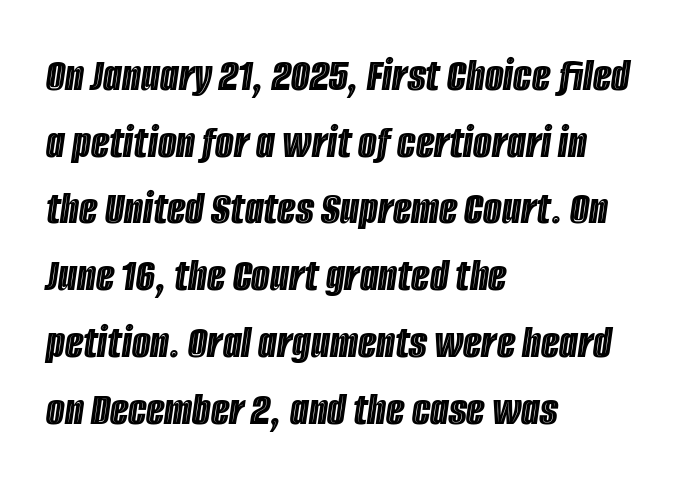
{"italic": "yes", "lean": "right", "slant_degrees": 8, "width": "condensed", "x_height": "large", "monospaced": "no", "underline": "no", "align": "left", "line_spacing": "normal", "line_spacing_ratio": 1.39, "letter_spacing": "normal", "letter_spacing_em": 0.0, "glyph_px": 48}
